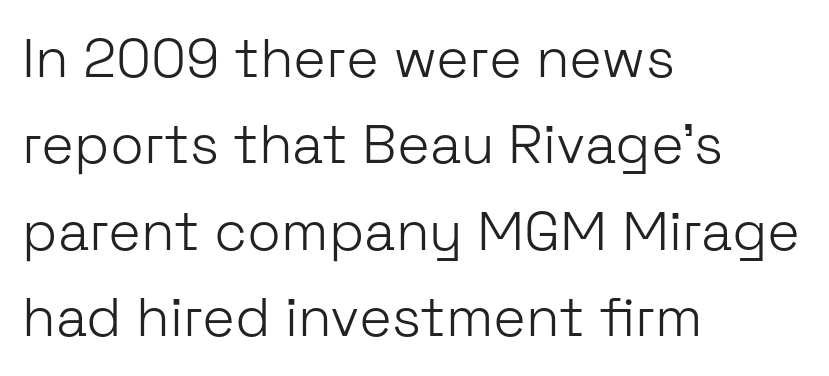
The image shows 55 px light sans-serif type, upright; set left-aligned, normal line spacing (1.57x), normal letter spacing, not underlined; low stroke contrast and a medium x-height.
